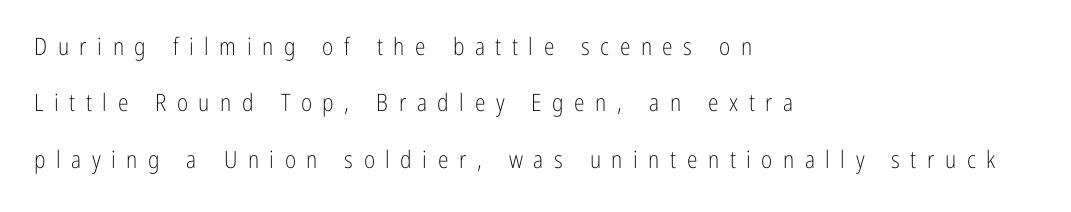
The image shows 24 px text type, upright; set left-aligned, loose line spacing (2.35x), unusually wide letter spacing (+0.44 em), not underlined.
